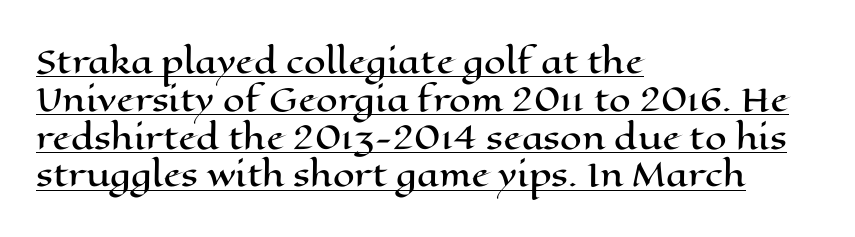
{"italic": "no", "width": "wide", "stroke_contrast": "high", "x_height": "medium", "monospaced": "no", "underline": "yes", "align": "left", "line_spacing_ratio": 1.22, "letter_spacing": "normal", "letter_spacing_em": 0.0, "glyph_px": 31}
